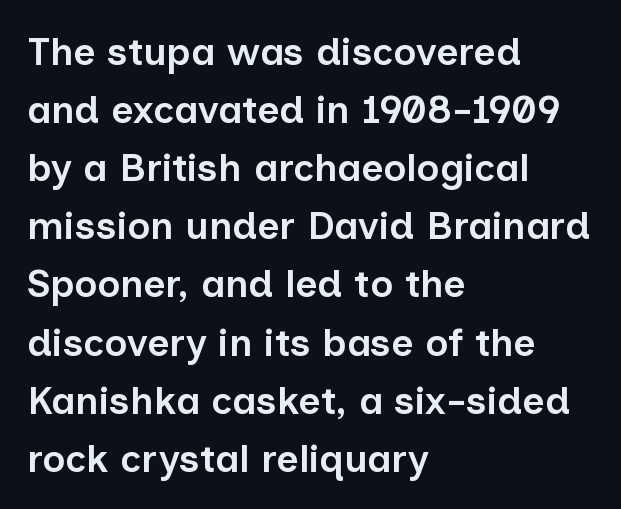
{"serif": "no", "italic": "no", "bold": "semi", "weight": "semibold", "width": "normal", "stroke_contrast": "low", "x_height": "medium", "monospaced": "no", "underline": "no", "align": "left", "line_spacing": "normal", "line_spacing_ratio": 1.49, "letter_spacing": "normal", "letter_spacing_em": 0.0, "glyph_px": 39}
